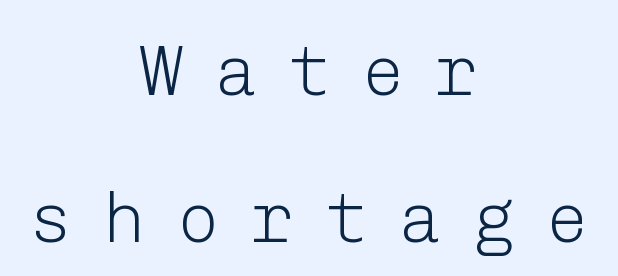
Q: Is the text bold? A: No.
Q: Is the text italic (slanted)? A: No, it is upright.
Q: Is the typeface a serif or a sans-serif typeface? A: Sans-serif.
Q: Is the text underlined? A: No.
Q: How is the paragraph aligned? A: Centered.
Q: Is the spacing between letters normal or unusually wide? A: Unusually wide.
Q: Is the spacing between lines tight, normal or loose? A: Loose.
Q: Width (condensed, normal, or wide)? A: Normal.
Q: Stroke contrast? A: Low.
Q: x-height? A: Medium.
